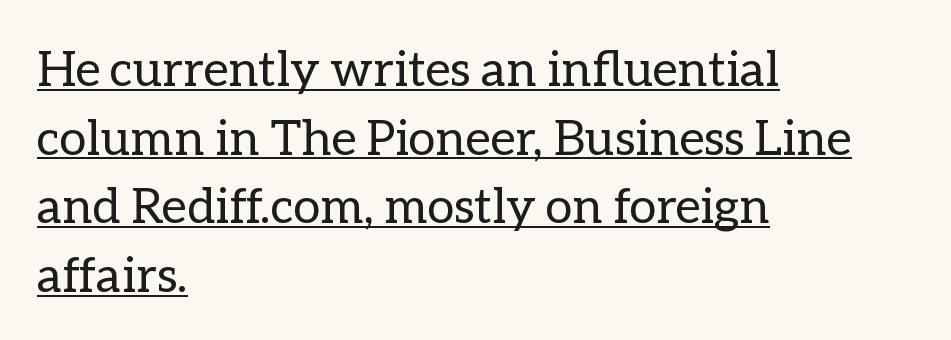
Here the glyphs are tracked normally, forming tight word shapes. Reading down the block, your eye returns to a fixed left position each line. Glance below the letters and you will spot a drawn line. Weight: regular or lighter.
